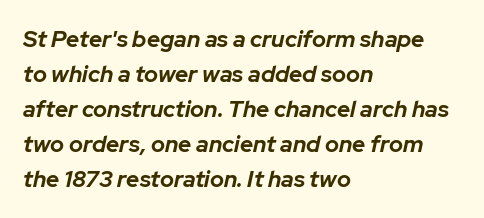
Left-aligned paragraph, ragged on the right. The whole block is typeset with a tilt. Baseline-to-baseline distance is the conventional proportion of letter height. Only glyphs here, with clear space below each row. Caption: bold face, heavy strokes.
